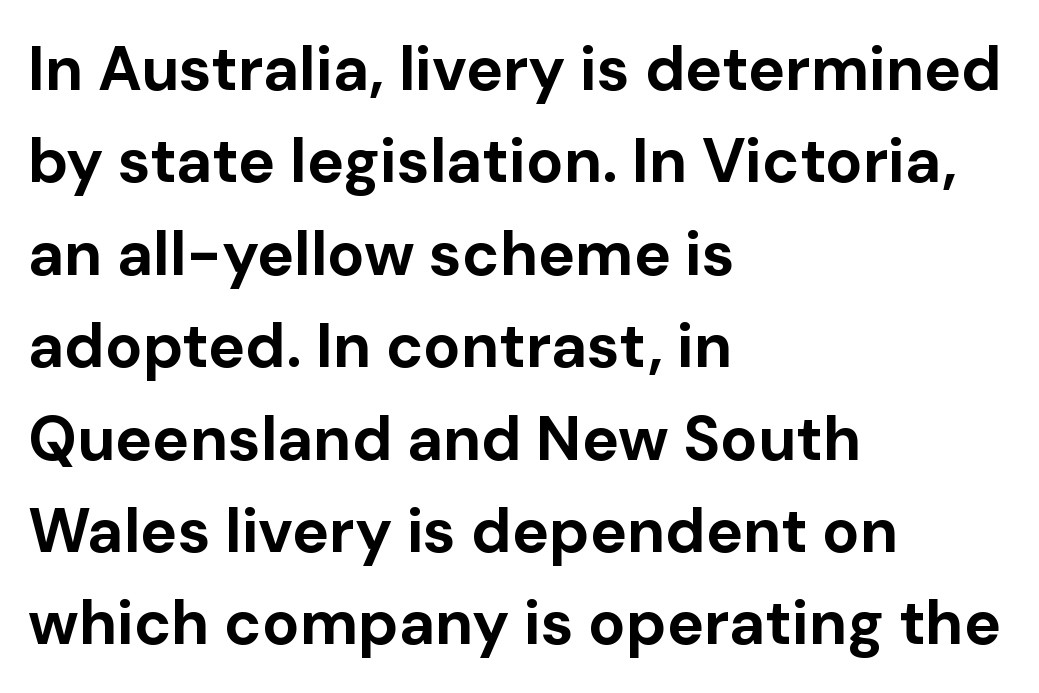
Q: Is the text bold? A: Yes.
Q: Is the text italic (slanted)? A: No, it is upright.
Q: Is the typeface a serif or a sans-serif typeface? A: Sans-serif.
Q: Is the text underlined? A: No.
Q: How is the paragraph aligned? A: Left-aligned.
Q: Is the spacing between letters normal or unusually wide? A: Normal.
Q: Is the spacing between lines tight, normal or loose? A: Normal.
Q: Width (condensed, normal, or wide)? A: Normal.
Q: Stroke contrast? A: Low.
Q: x-height? A: Medium.
Q: Monospaced? A: No.
